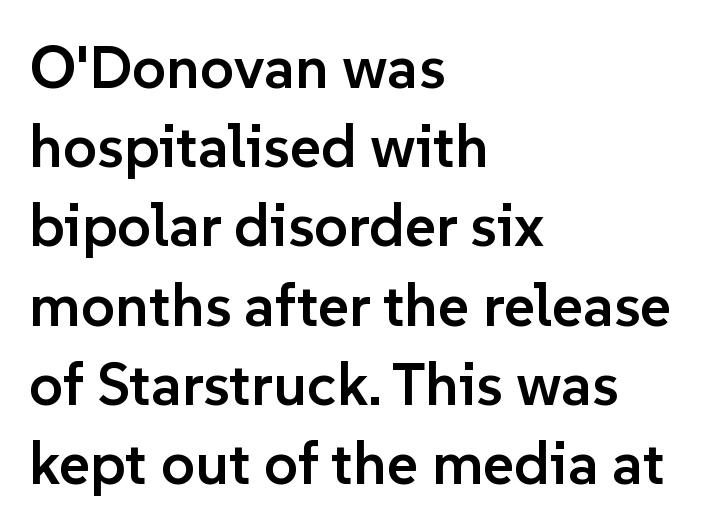
The image shows 60 px semibold sans-serif type, upright; set left-aligned, normal line spacing (1.32x), normal letter spacing, not underlined; low stroke contrast and a medium x-height.
